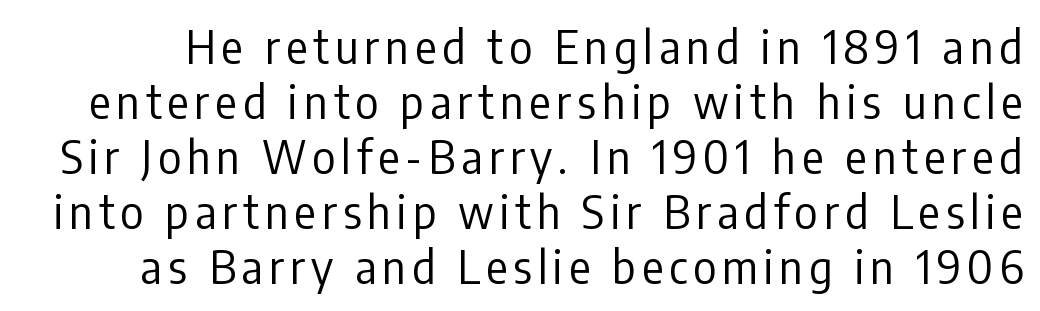
Q: Is the text bold? A: No.
Q: Is the text italic (slanted)? A: No, it is upright.
Q: Is the typeface a serif or a sans-serif typeface? A: Sans-serif.
Q: Is the text underlined? A: No.
Q: Width (condensed, normal, or wide)? A: Condensed.
Q: Stroke contrast? A: Low.
Q: x-height? A: Medium.
Q: Monospaced? A: No.
